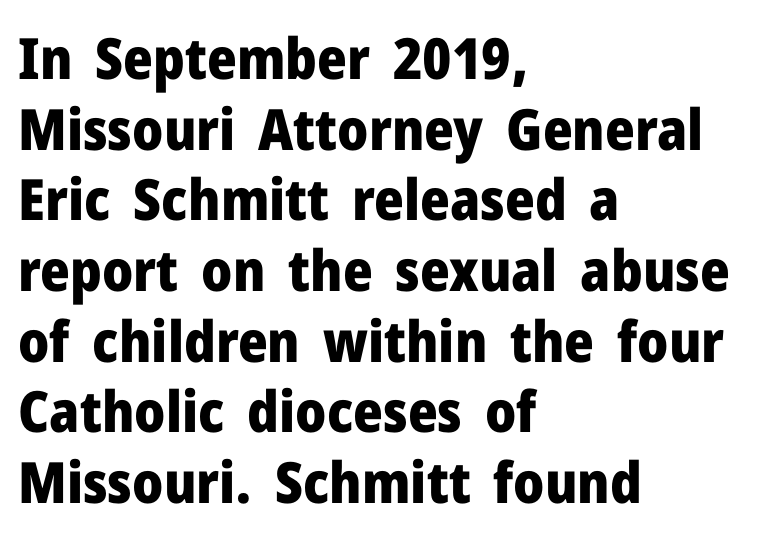
The image shows 57 px heavy sans-serif type, upright; set left-aligned, line spacing 1.24x, normal letter spacing, not underlined; low stroke contrast and a medium x-height.
